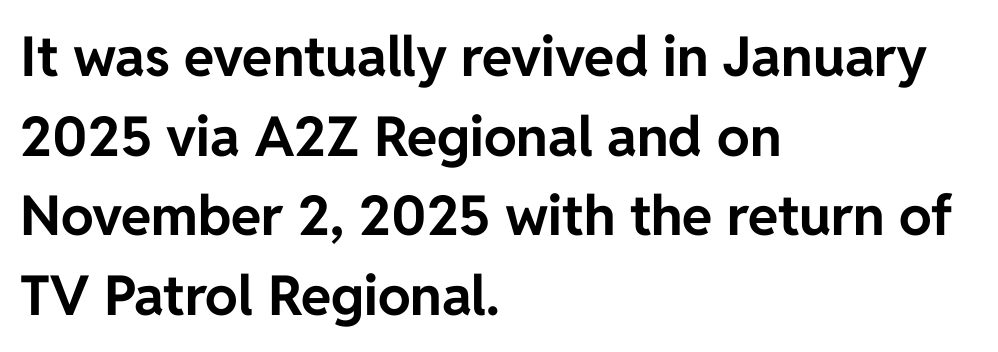
The characters look thick and weighty, a clear bold. Each letter keeps its own natural width here, so spacing adapts to shape. Style check: upright. Left-aligned paragraph, ragged on the right.
